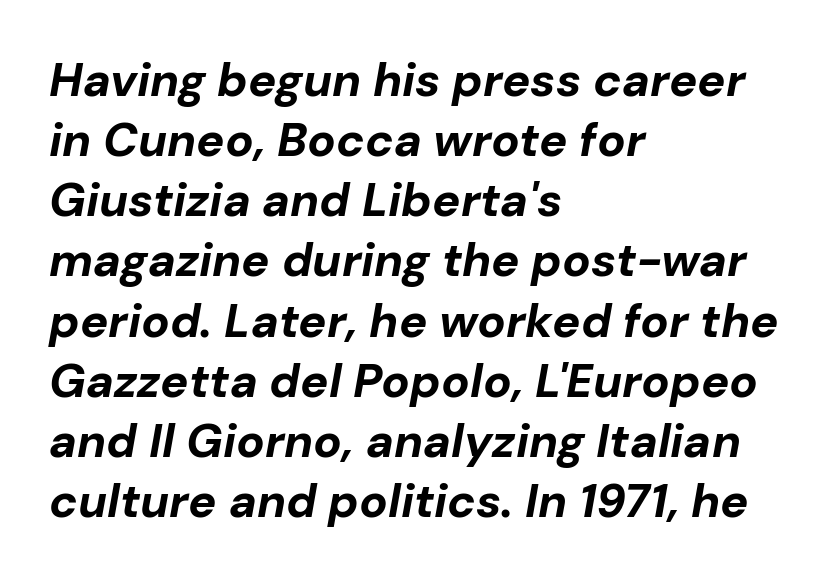
{"italic": "yes", "lean": "right", "slant_degrees": 10, "bold": "yes", "weight": "bold", "width": "normal", "stroke_contrast": "low", "x_height": "medium", "monospaced": "no", "underline": "no", "align": "left", "line_spacing": "normal", "line_spacing_ratio": 1.28, "letter_spacing": "normal", "letter_spacing_em": 0.0, "glyph_px": 47}
